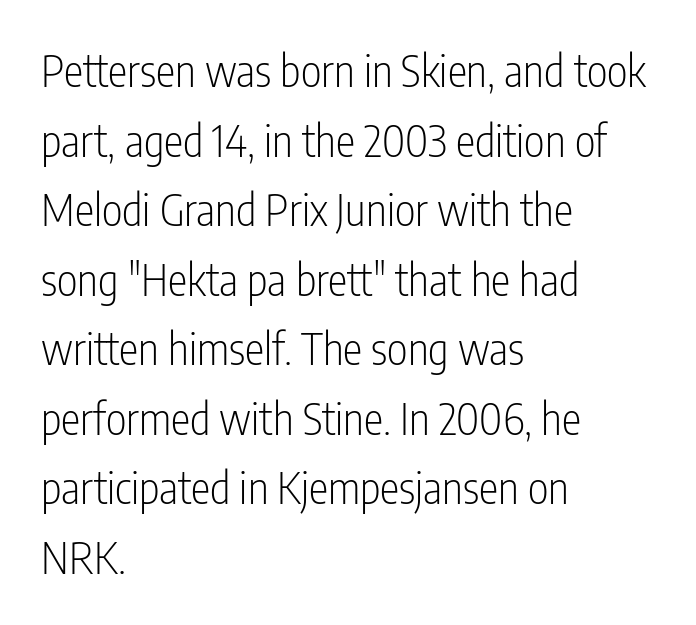
Q: Is the text bold? A: No.
Q: Is the text italic (slanted)? A: No, it is upright.
Q: Is the typeface a serif or a sans-serif typeface? A: Sans-serif.
Q: Is the text underlined? A: No.
Q: How is the paragraph aligned? A: Left-aligned.
Q: Is the spacing between letters normal or unusually wide? A: Normal.
Q: Is the spacing between lines tight, normal or loose? A: Normal.
Q: Width (condensed, normal, or wide)? A: Condensed.
Q: Stroke contrast? A: Low.
Q: x-height? A: Medium.
Q: Monospaced? A: No.
